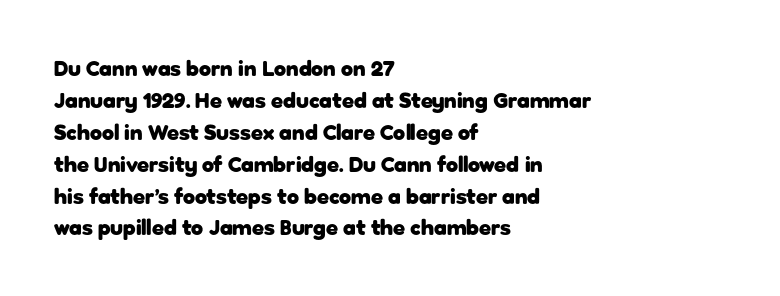
Q: Is the text bold? A: Yes.
Q: Is the text italic (slanted)? A: No, it is upright.
Q: Is the text underlined? A: No.
Q: How is the paragraph aligned? A: Left-aligned.
Q: Is the spacing between letters normal or unusually wide? A: Normal.
Q: Is the spacing between lines tight, normal or loose? A: Normal.
